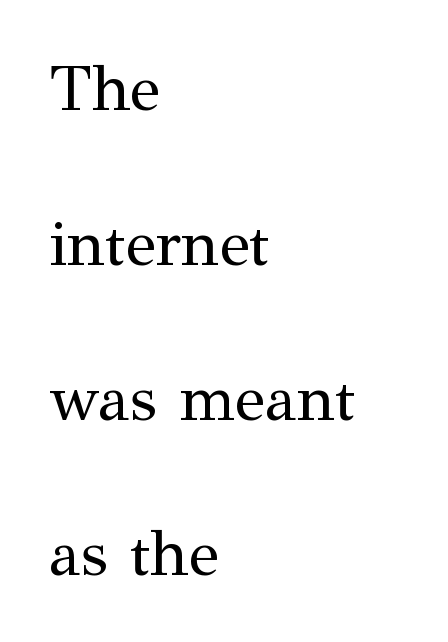
Q: Is the text bold? A: No.
Q: Is the text italic (slanted)? A: No, it is upright.
Q: Is the typeface a serif or a sans-serif typeface? A: Serif.
Q: Is the text underlined? A: No.
Q: How is the paragraph aligned? A: Left-aligned.
Q: Is the spacing between letters normal or unusually wide? A: Normal.
Q: Is the spacing between lines tight, normal or loose? A: Loose.
Q: Width (condensed, normal, or wide)? A: Normal.
Q: Stroke contrast? A: Medium.
Q: x-height? A: Medium.
Q: Monospaced? A: No.
